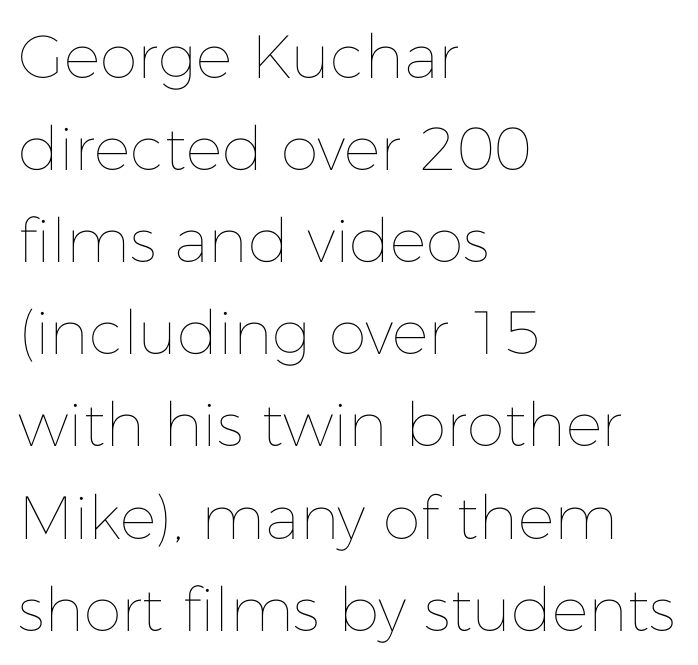
Q: Is the text bold? A: No.
Q: Is the text italic (slanted)? A: No, it is upright.
Q: Is the text underlined? A: No.
Q: How is the paragraph aligned? A: Left-aligned.
Q: Is the spacing between letters normal or unusually wide? A: Normal.
Q: Is the spacing between lines tight, normal or loose? A: Normal.
Q: Width (condensed, normal, or wide)? A: Normal.
Q: Stroke contrast? A: Low.
Q: x-height? A: Medium.
Q: Monospaced? A: No.
